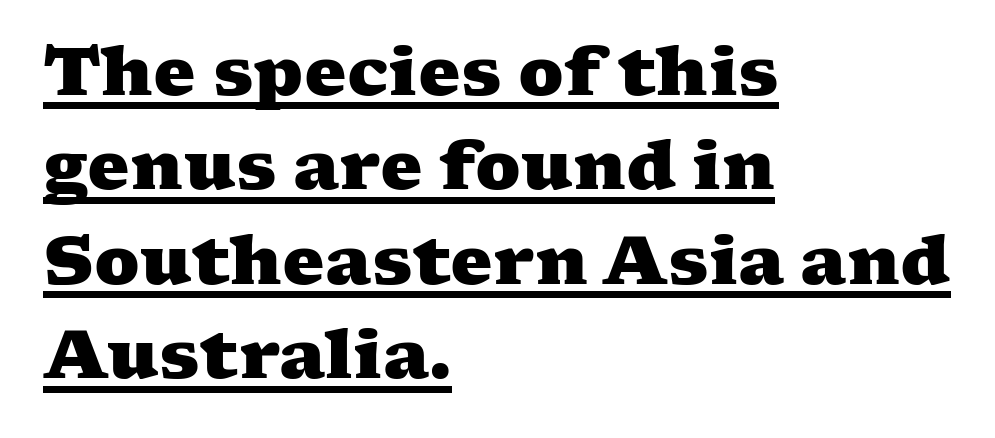
{"serif": "yes", "bold": "yes", "weight": "heavy", "width": "wide", "stroke_contrast": "medium", "x_height": "medium", "monospaced": "no", "underline": "yes", "align": "left", "line_spacing": "normal", "line_spacing_ratio": 1.41, "letter_spacing": "normal", "letter_spacing_em": 0.0, "glyph_px": 67}
